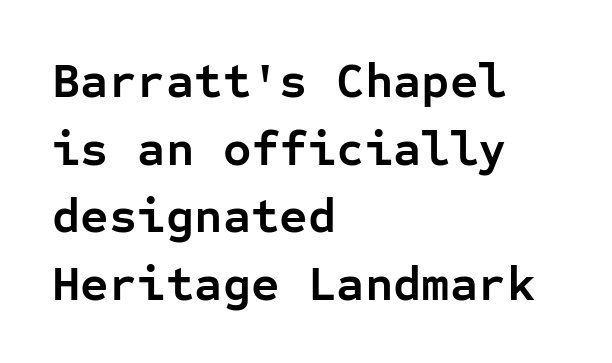
Q: Is the text bold? A: Yes.
Q: Is the text italic (slanted)? A: No, it is upright.
Q: Is the typeface a serif or a sans-serif typeface? A: Sans-serif.
Q: Is the text underlined? A: No.
Q: How is the paragraph aligned? A: Left-aligned.
Q: Is the spacing between letters normal or unusually wide? A: Normal.
Q: Is the spacing between lines tight, normal or loose? A: Normal.
Q: Width (condensed, normal, or wide)? A: Normal.
Q: Stroke contrast? A: Low.
Q: x-height? A: Medium.
Q: Monospaced? A: Yes.
